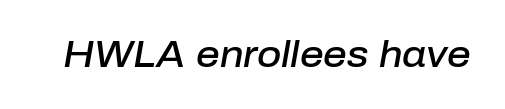
{"italic": "yes", "lean": "right", "slant_degrees": 10, "bold": "semi", "weight": "semibold", "width": "normal", "stroke_contrast": "low", "x_height": "medium", "monospaced": "no", "underline": "no", "letter_spacing": "normal", "letter_spacing_em": 0.0, "glyph_px": 37}
